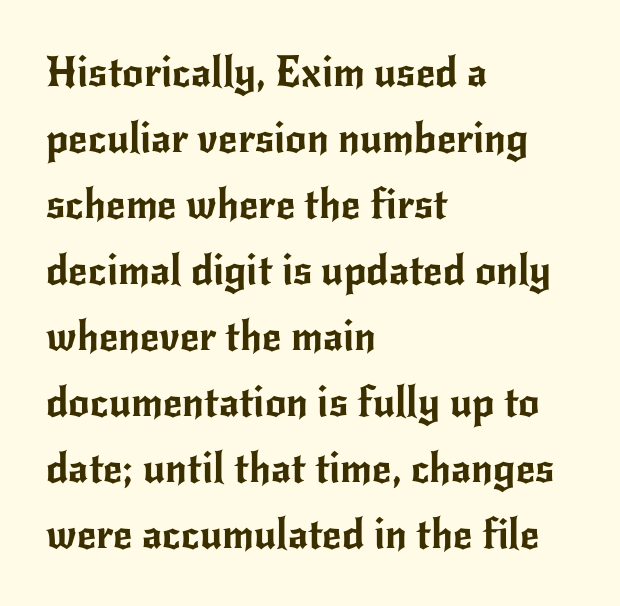
The image shows 42 px sans-serif type, upright; set left-aligned, normal line spacing (1.57x), normal letter spacing, not underlined; low stroke contrast and a small x-height.
